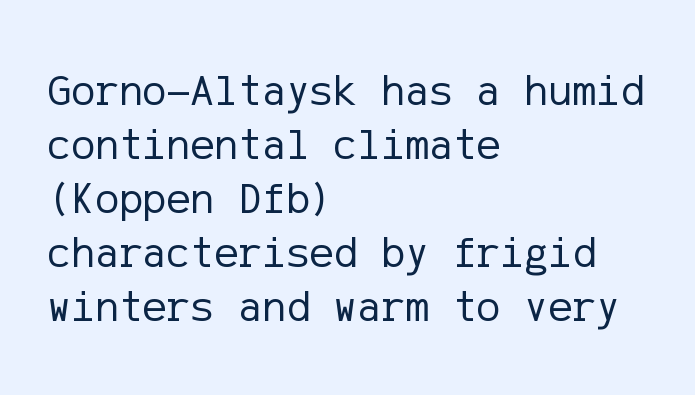
These lines are composed in type without serifs. Decoration check: the copy has no underline. Horizontal alignment here is leftward, the default for most running prose. Stems and bowls with no extra thickness — not bold. Style check: upright.
